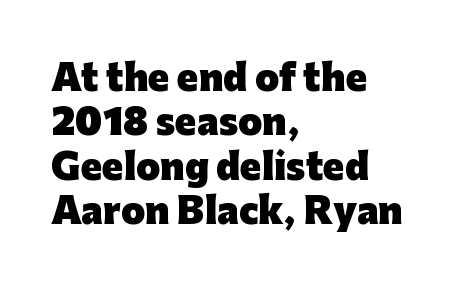
The image shows 35 px heavy sans-serif type, upright; set left-aligned, normal line spacing (1.27x), normal letter spacing, not underlined; low stroke contrast and a medium x-height.
